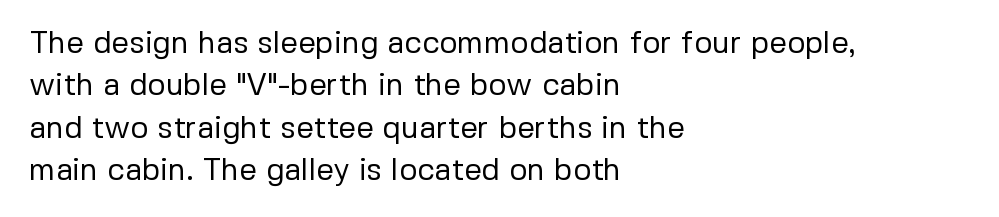
The image shows 31 px regular-weight sans-serif type, upright; set left-aligned, normal line spacing (1.37x), normal letter spacing, not underlined; low stroke contrast and a medium x-height.
